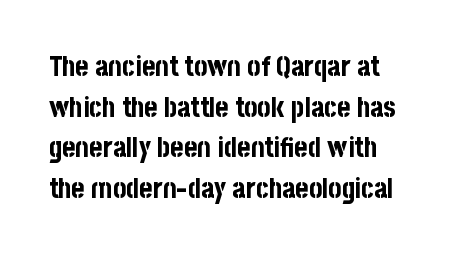
{"serif": "no", "italic": "no", "bold": "yes", "weight": "bold", "width": "condensed", "stroke_contrast": "low", "x_height": "large", "monospaced": "no", "underline": "no", "line_spacing": "normal", "line_spacing_ratio": 1.45, "letter_spacing": "normal", "letter_spacing_em": 0.0, "glyph_px": 28}
